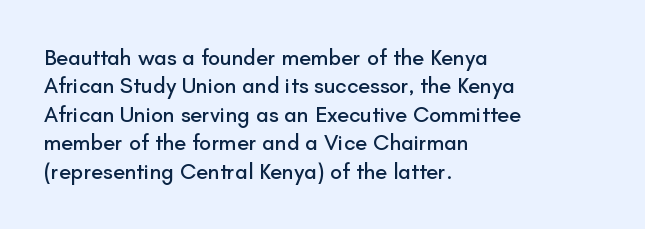
Does extra space separate the letters? No, they use regular spacing. Rows of type keep a routine distance in the vertical direction. Descender tails drop into unmarked territory. No italicization has been applied; the sample stays upright.
